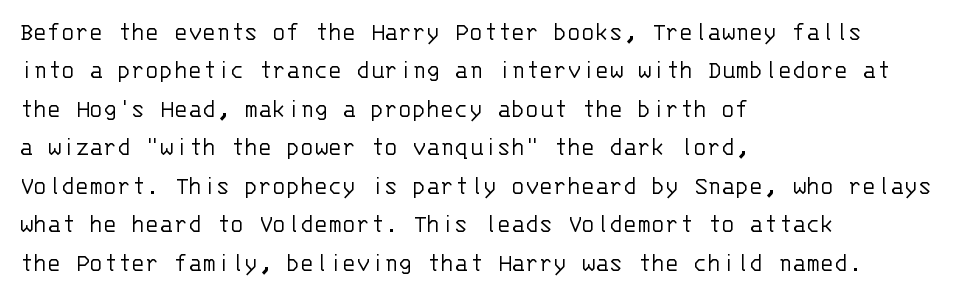
The image shows 26 px text type, upright; set left-aligned, normal line spacing (1.48x), normal letter spacing, not underlined.
